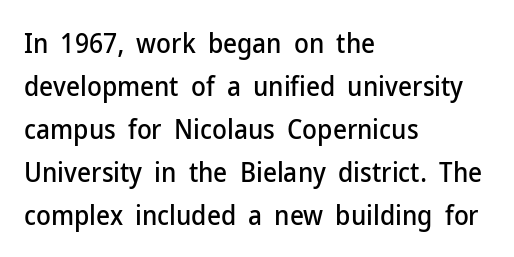
Notice how descenders clear the ascenders below comfortably — that's standard leading. Rendered with straight, roman letterforms. These lines keep a tight, regular rhythm from letter to letter. Only glyphs here, with clear space below each row. Line beginnings align vertically; line endings do not.
